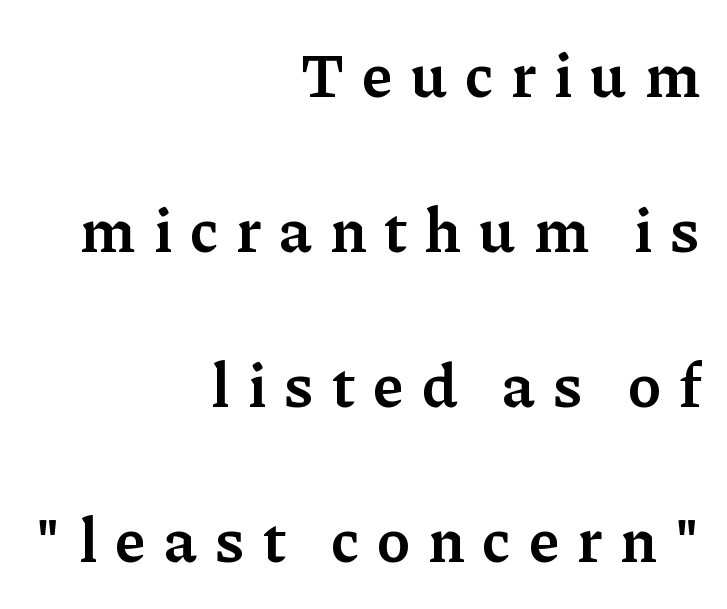
Posture: straight, roman, zero tilt. The designer dialed line spacing up above the default. A semibold gives these letters moderate extra thickness, short of bold. Observe the wide spacing: letters keep a clear distance from each other.
